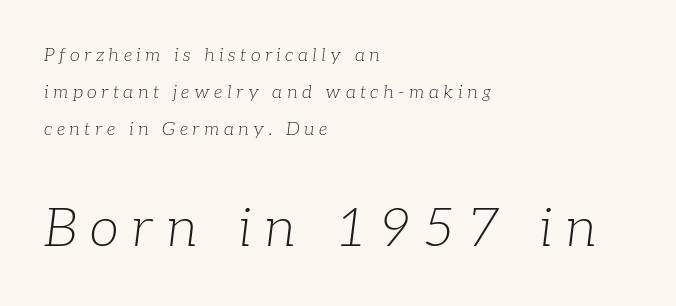
The image shows 53 px light serif type, italic (leaning right); set left-aligned, loose line spacing (2.06x), unusually wide letter spacing (+0.25 em), not underlined; the second (bottom) block is 2.94x larger; low stroke contrast and a medium x-height.
